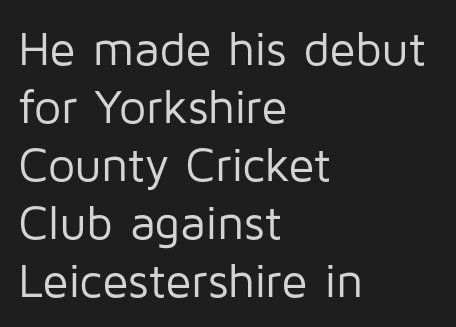
The image shows 48 px regular-weight sans-serif type, upright; set left-aligned, line spacing 1.21x, normal letter spacing, not underlined; low stroke contrast and a medium x-height.
